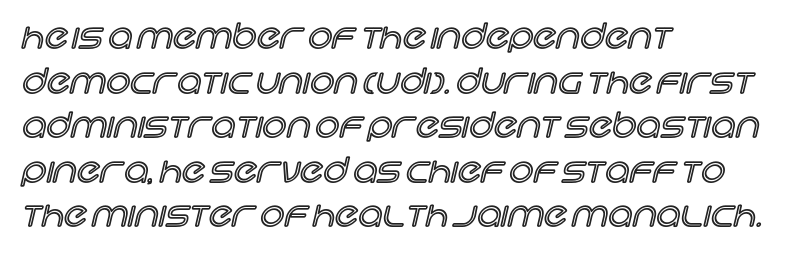
{"width": "normal", "x_height": "large", "monospaced": "no", "underline": "no", "align": "left", "line_spacing": "normal", "line_spacing_ratio": 1.31, "letter_spacing": "normal", "letter_spacing_em": 0.0, "glyph_px": 34}
